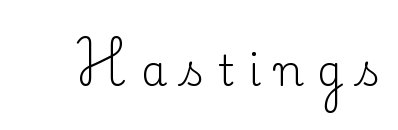
The image shows 42 px regular-weight type, upright; set unusually wide letter spacing (+0.33 em), not underlined; low stroke contrast and a small x-height.
